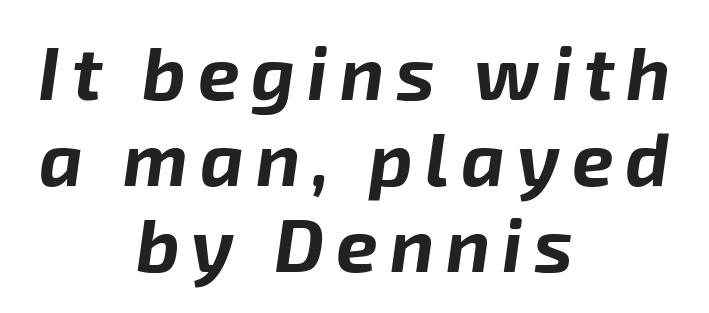
The image shows 74 px bold type, italic (leaning right); set centered, line spacing 1.16x, not underlined; low stroke contrast and a medium x-height.
